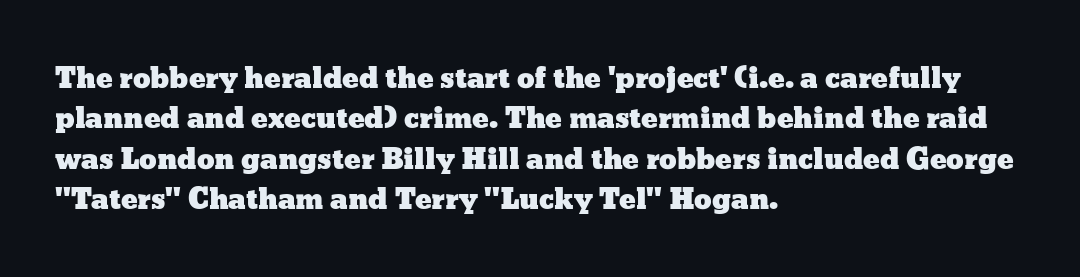
The rows are spaced the way most documents space them. Characters remain perfectly vertical along every line. The strip under each line holds only bare page. Note the varied advance widths — an 'i' is clearly narrower than an 'm'. The paragraph shown leans on its left margin. In terms of letterspacing, this is plain default setting.
